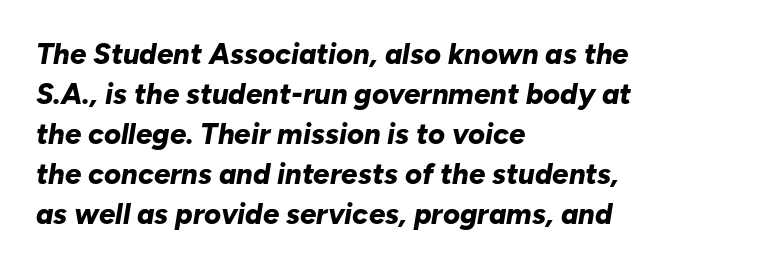
{"italic": "yes", "lean": "right", "slant_degrees": 10, "bold": "yes", "weight": "bold", "width": "normal", "stroke_contrast": "low", "x_height": "medium", "monospaced": "no", "underline": "no", "align": "left", "line_spacing": "normal", "line_spacing_ratio": 1.38, "letter_spacing": "normal", "letter_spacing_em": 0.0, "glyph_px": 29}
